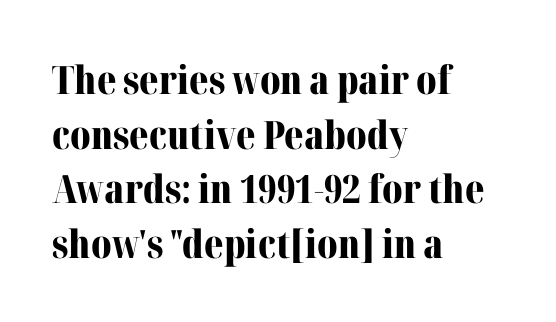
The image shows 39 px bold serif type, upright; set left-aligned, normal line spacing (1.4x), normal letter spacing, not underlined; medium stroke contrast and a medium x-height.
